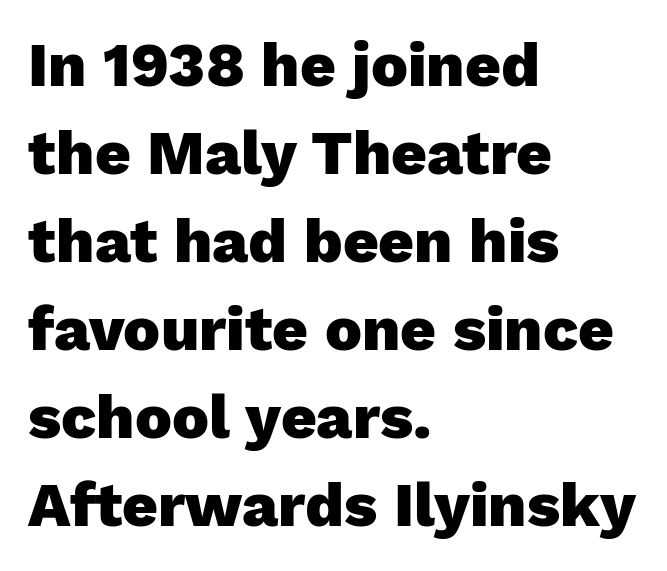
Line starts are locked; line ends wander. You can tell it's not italic because the verticals are truly vertical. Honestly, the letter spacing is just normal — you wouldn't notice it. How would I describe the line gaps? Plain and ordinary.
